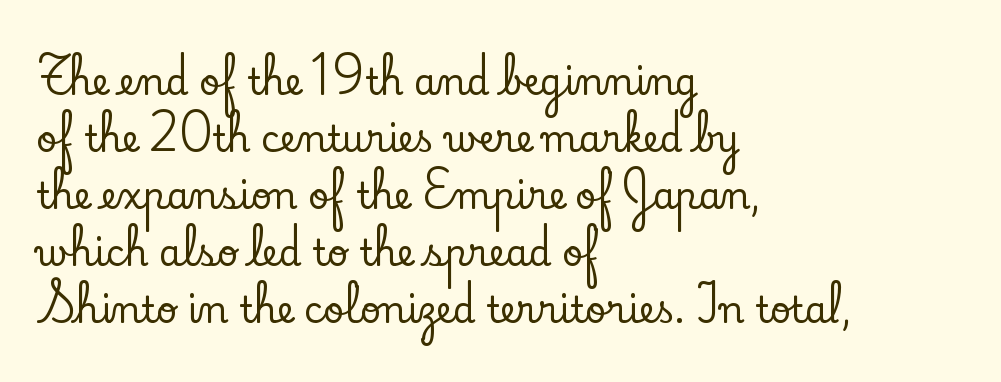
Nobody touched the tracking dial on this one. Looks like regular typesetting: each glyph gets only the width it needs. Check where the strokes stop: tiny serifs finish them off. The glyphs are unaccompanied by any horizontal stroke below them.
